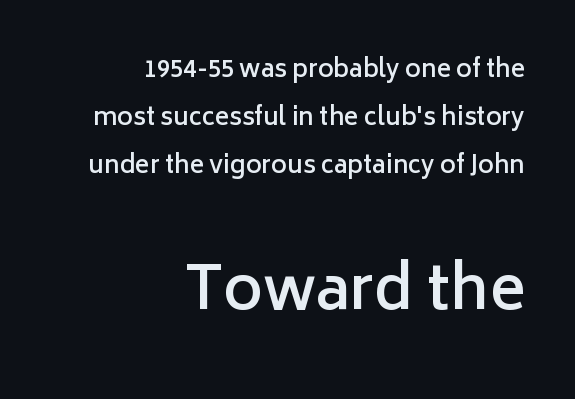
{"serif": "no", "italic": "no", "bold": "semi", "weight": "semibold", "width": "normal", "stroke_contrast": "low", "x_height": "medium", "monospaced": "no", "underline": "no", "align": "right", "line_spacing": "loose", "line_spacing_ratio": 2.0, "letter_spacing": "normal", "letter_spacing_em": 0.0, "larger_block": "second", "size_ratio": 2.5, "glyph_px": 60}
